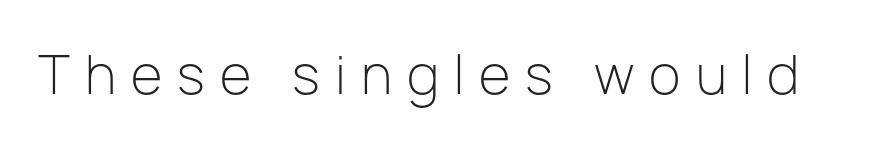
The letters carry no serifs — their stems end cleanly without finishing strokes. Italic? Not at all — the glyphs are vertical. Each row of text sits above clean, open space. Varying glyph widths throughout — classic text-font behaviour.
